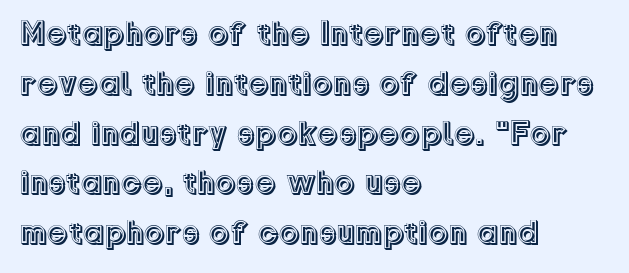
Horizontally, the lines are justified to the leading edge only. The letters advance in unequal steps, a hallmark of proportional type. Descenders hang freely into open space. This sample uses an upright cut, with every glyph sitting square on the baseline. What's the leading like? Ordinary, nothing unusual.
